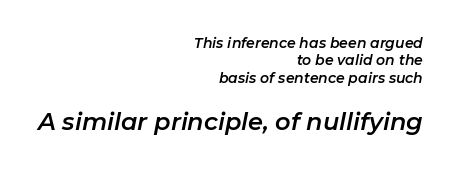
Q: Is the text italic (slanted)? A: Yes, it leans right by about 11 degrees.
Q: Is the text underlined? A: No.
Q: How is the paragraph aligned? A: Right-aligned.
Q: Is the spacing between letters normal or unusually wide? A: Normal.
Q: Is the spacing between lines tight, normal or loose? A: Normal.
Q: Which block of text is set in a larger size, the first (top) or the second (bottom)? A: The second (bottom) one.
